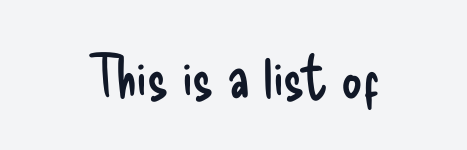
{"serif": "no", "italic": "no", "bold": "no", "weight": "regular", "width": "condensed", "stroke_contrast": "low", "x_height": "small", "monospaced": "no", "underline": "no", "letter_spacing": "normal", "letter_spacing_em": 0.0, "glyph_px": 58}
